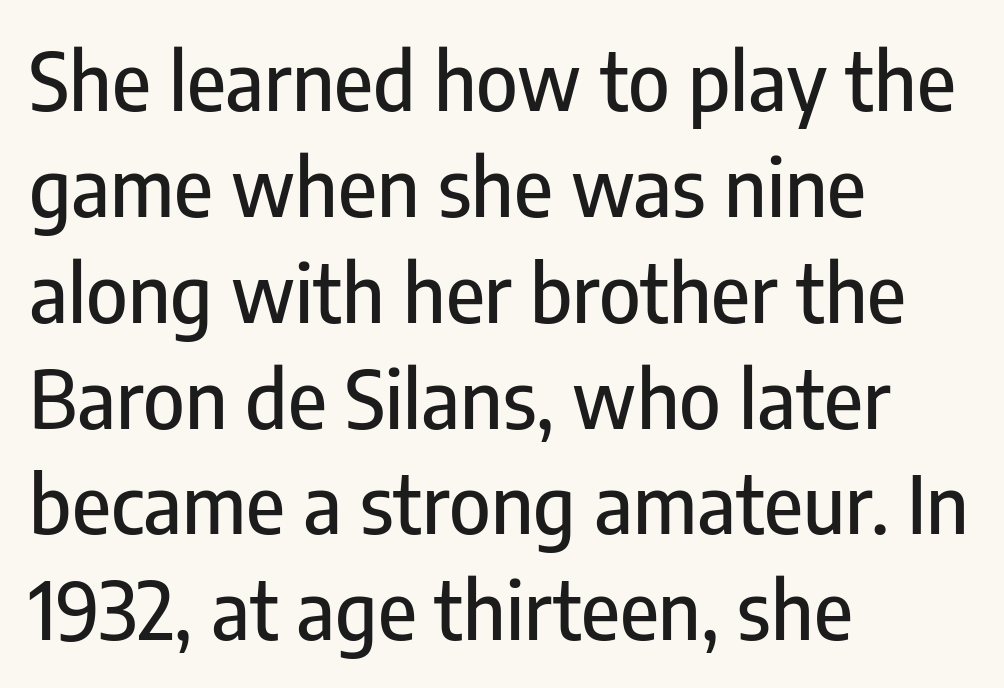
Horizontally, the lines are justified to the leading edge only. The face used here is a sans, in the tradition of grotesques and geometrics. Descenders hang freely into open space. The lines sit at an ordinary, default distance from one another. Between one letter and the next there's only the usual sliver of space.
